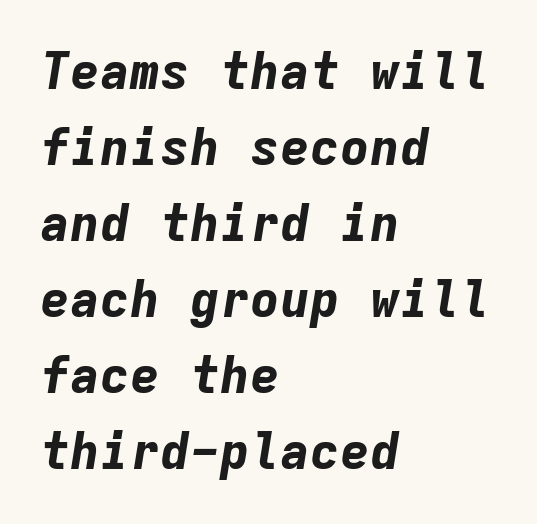
{"italic": "yes", "lean": "right", "slant_degrees": 9, "bold": "yes", "weight": "bold", "width": "normal", "stroke_contrast": "low", "x_height": "medium", "monospaced": "yes", "underline": "no", "align": "left", "line_spacing": "normal", "line_spacing_ratio": 1.52, "letter_spacing": "normal", "letter_spacing_em": 0.0, "glyph_px": 50}
